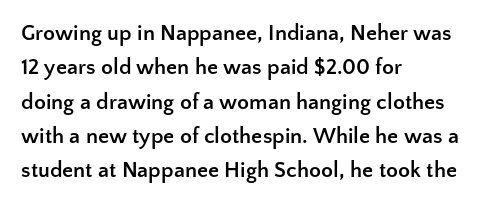
{"italic": "no", "bold": "yes", "underline": "no", "align": "left", "line_spacing": "normal", "line_spacing_ratio": 1.56, "letter_spacing": "normal", "letter_spacing_em": 0.0, "glyph_px": 22}
